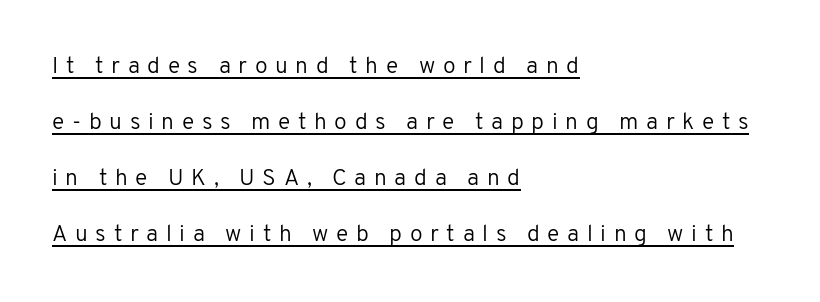
{"italic": "no", "bold": "no", "underline": "yes", "align": "left", "line_spacing": "loose", "line_spacing_ratio": 2.43, "letter_spacing": "wide", "letter_spacing_em": 0.33, "glyph_px": 23}
